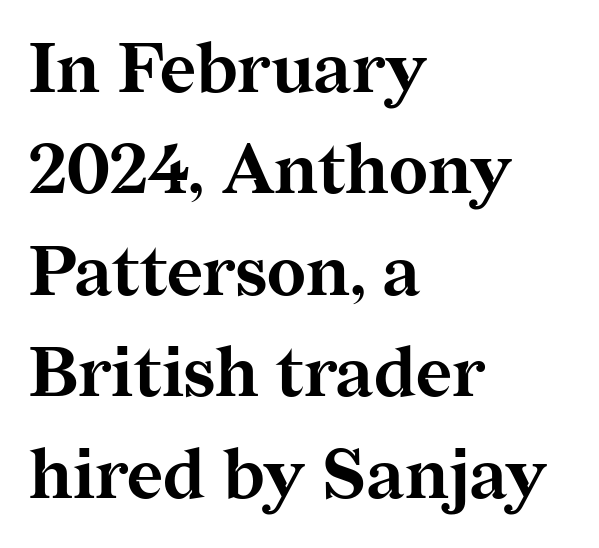
{"serif": "yes", "italic": "no", "bold": "yes", "weight": "bold", "width": "normal", "stroke_contrast": "medium", "x_height": "medium", "monospaced": "no", "underline": "no", "align": "left", "line_spacing": "normal", "line_spacing_ratio": 1.47, "letter_spacing": "normal", "letter_spacing_em": 0.0, "glyph_px": 69}
